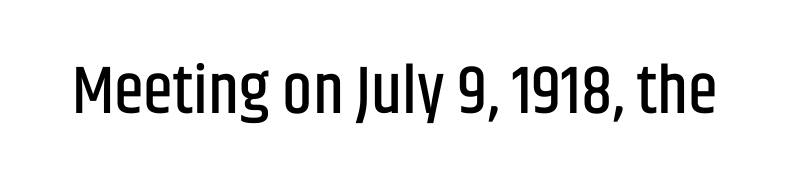
Quick note: not italic, upright. Each row of text sits above clean, open space. Glyph-to-glyph distance matches everyday printed text. These lines are rendered in a variable-pitch font.
